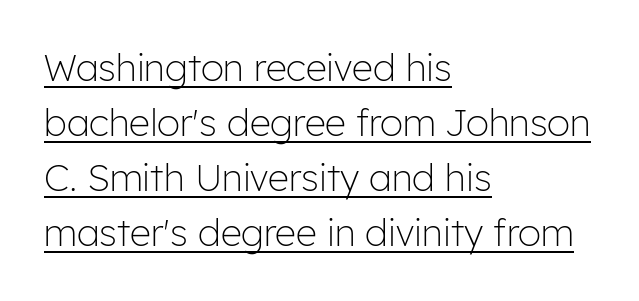
A classic flush-left, rag-right setting is used for this passage. Type style note: lacks serifs. The passage shown is typed in a proportional face where columns would drift. Underlining? Definitely there. Counters stay open thanks to moderate or lighter strokes.
